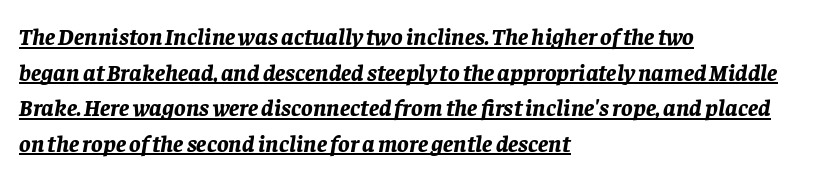
{"italic": "yes", "lean": "right", "slant_degrees": 8, "bold": "yes", "underline": "yes", "align": "left", "line_spacing": "normal", "line_spacing_ratio": 1.48, "letter_spacing": "normal", "letter_spacing_em": 0.0, "glyph_px": 24}
